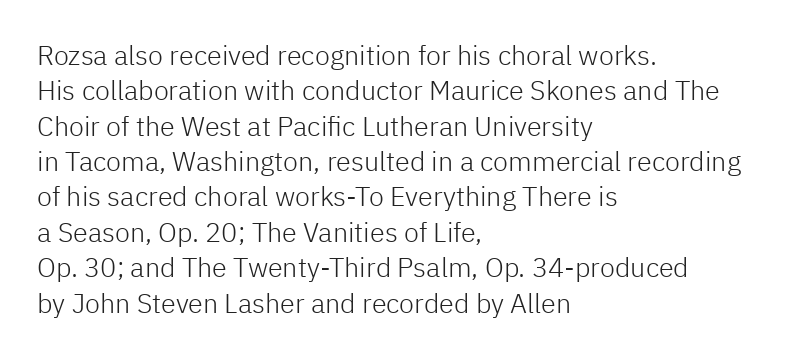
Q: Is the text bold? A: No.
Q: Is the text italic (slanted)? A: No, it is upright.
Q: Is the text underlined? A: No.
Q: How is the paragraph aligned? A: Left-aligned.
Q: Is the spacing between letters normal or unusually wide? A: Normal.
Q: Is the spacing between lines tight, normal or loose? A: Normal.
